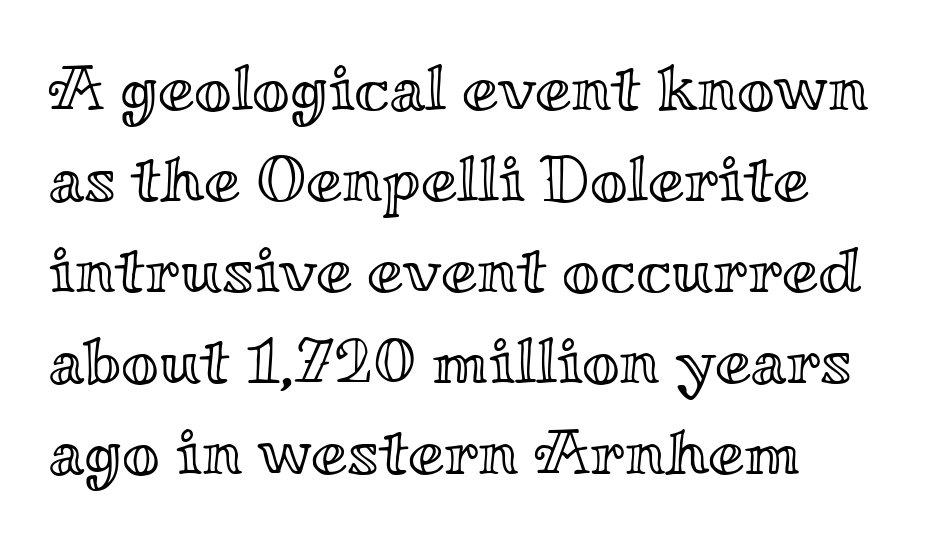
It's the straight-up-and-down kind of type. The space beneath each line is pristine and unruled. The tracking reads as untouched default to a designer's eye. If you measured baseline to baseline, you'd find a middling distance. Do the characters align in a grid? No, the font is proportional.
